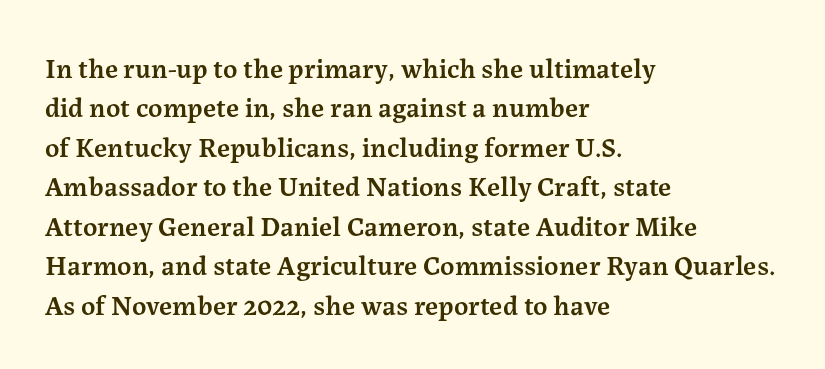
Q: Is the text bold? A: Semi-bold.
Q: Is the text italic (slanted)? A: No, it is upright.
Q: Is the typeface a serif or a sans-serif typeface? A: Serif.
Q: Is the text underlined? A: No.
Q: How is the paragraph aligned? A: Left-aligned.
Q: Is the spacing between letters normal or unusually wide? A: Normal.
Q: Is the spacing between lines tight, normal or loose? A: Normal.
Q: Width (condensed, normal, or wide)? A: Normal.
Q: Stroke contrast? A: Medium.
Q: x-height? A: Medium.
Q: Monospaced? A: No.
